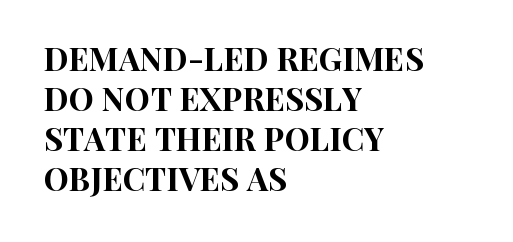
The image shows 32 px condensed sans-serif type, upright; set left-aligned, normal line spacing (1.25x), normal letter spacing, not underlined; high stroke contrast and a large x-height.
